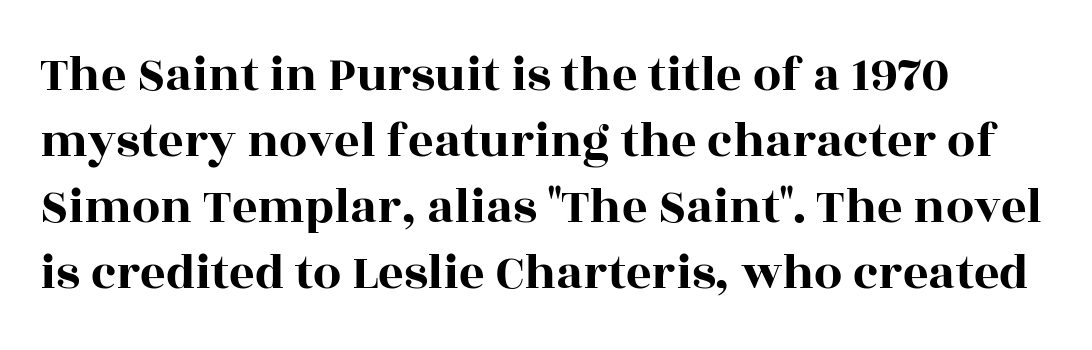
Q: Is the text italic (slanted)? A: No, it is upright.
Q: Is the typeface a serif or a sans-serif typeface? A: Serif.
Q: Is the text underlined? A: No.
Q: How is the paragraph aligned? A: Left-aligned.
Q: Is the spacing between letters normal or unusually wide? A: Normal.
Q: Is the spacing between lines tight, normal or loose? A: Normal.
Q: Width (condensed, normal, or wide)? A: Wide.
Q: x-height? A: Large.
Q: Monospaced? A: No.
